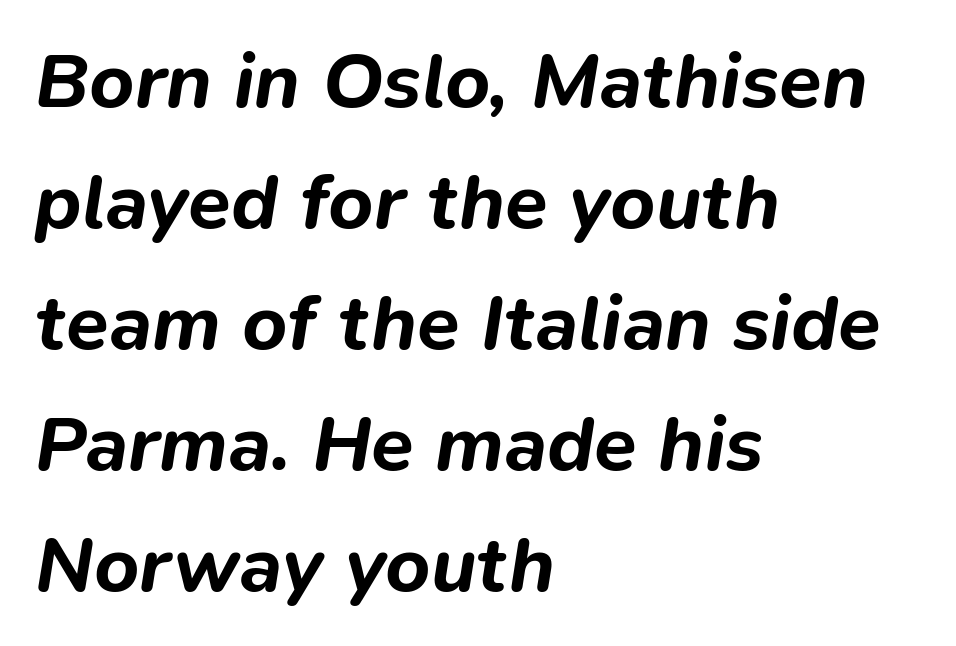
Q: Is the text bold? A: Yes.
Q: Is the text italic (slanted)? A: Yes, it leans right by about 9 degrees.
Q: Is the text underlined? A: No.
Q: How is the paragraph aligned? A: Left-aligned.
Q: Is the spacing between letters normal or unusually wide? A: Normal.
Q: Is the spacing between lines tight, normal or loose? A: Normal.
Q: Width (condensed, normal, or wide)? A: Normal.
Q: Stroke contrast? A: Low.
Q: x-height? A: Medium.
Q: Monospaced? A: No.
